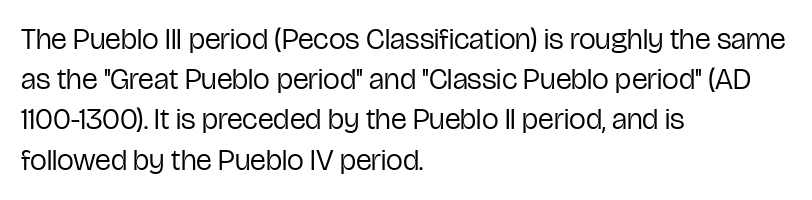
Each letter keeps its own natural width here, so spacing adapts to shape. The paragraph has a hard left edge and a soft right edge. Regular leading. Nothing unusual about the tracking: characters are spaced as the font intends. No letter is thick-stroked: the sample isn't bold.
